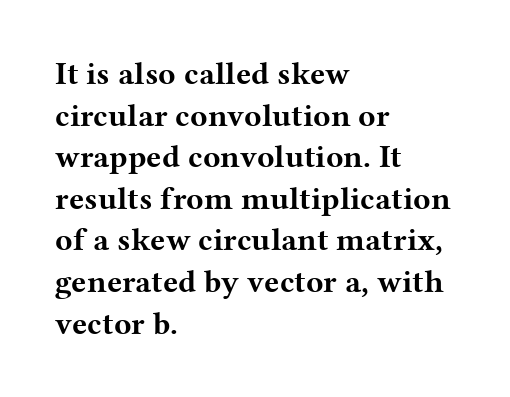
The image shows 32 px bold, wide serif type, upright; set left-aligned, normal line spacing (1.3x), normal letter spacing, not underlined; medium stroke contrast and a medium x-height.
